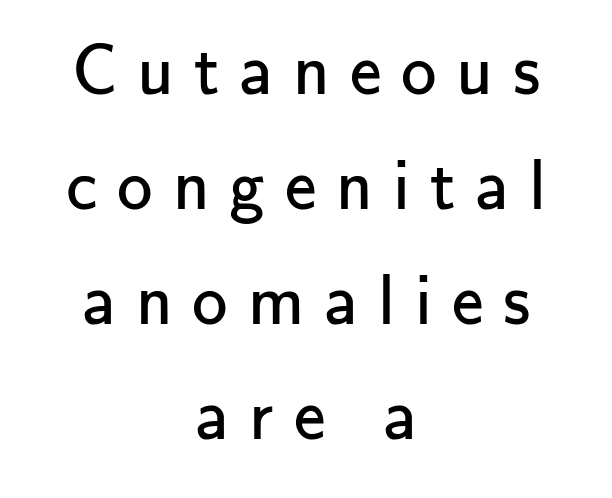
Q: Is the text bold? A: No.
Q: Is the text italic (slanted)? A: No, it is upright.
Q: Is the typeface a serif or a sans-serif typeface? A: Sans-serif.
Q: Is the text underlined? A: No.
Q: How is the paragraph aligned? A: Centered.
Q: Is the spacing between letters normal or unusually wide? A: Unusually wide.
Q: Is the spacing between lines tight, normal or loose? A: Normal.
Q: Width (condensed, normal, or wide)? A: Normal.
Q: Stroke contrast? A: Low.
Q: x-height? A: Small.
Q: Monospaced? A: No.
